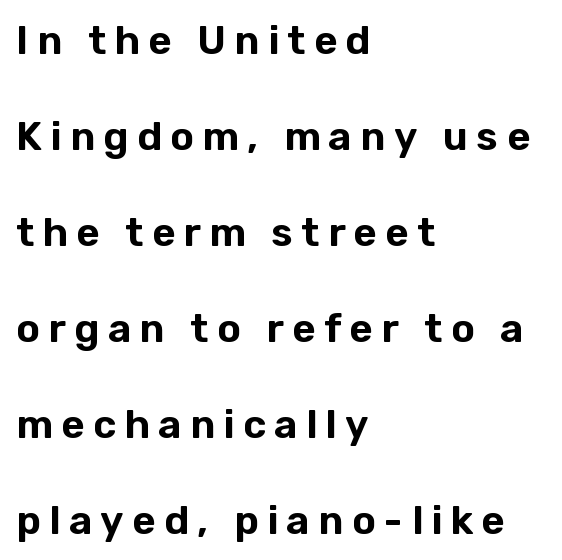
{"serif": "no", "italic": "no", "width": "normal", "stroke_contrast": "low", "x_height": "medium", "monospaced": "no", "underline": "no", "align": "left", "line_spacing": "loose", "line_spacing_ratio": 2.4, "letter_spacing": "wide", "letter_spacing_em": 0.21, "glyph_px": 40}
